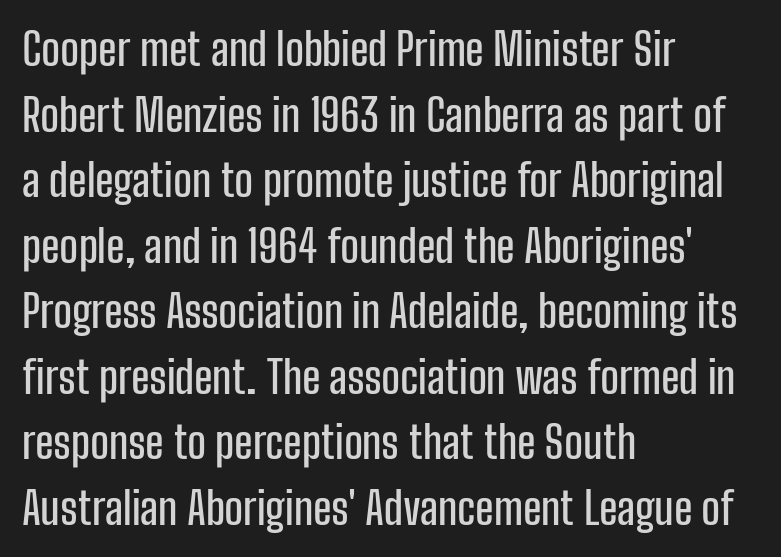
{"serif": "no", "italic": "no", "width": "condensed", "stroke_contrast": "low", "x_height": "medium", "monospaced": "no", "underline": "no", "align": "left", "line_spacing": "normal", "line_spacing_ratio": 1.49, "letter_spacing": "normal", "letter_spacing_em": 0.0, "glyph_px": 44}
